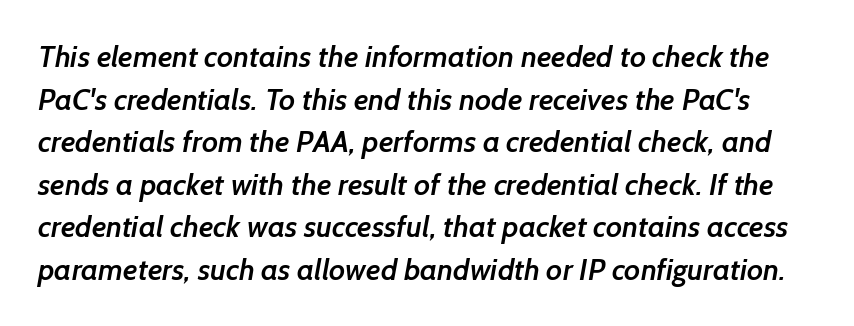
Proportional: the letters do not fall into vertical columns. Rows of type keep a routine distance in the vertical direction. The baseline area is clear. This is the in-between weight designers call semibold or demi. A sans-serif font was chosen for this passage.
